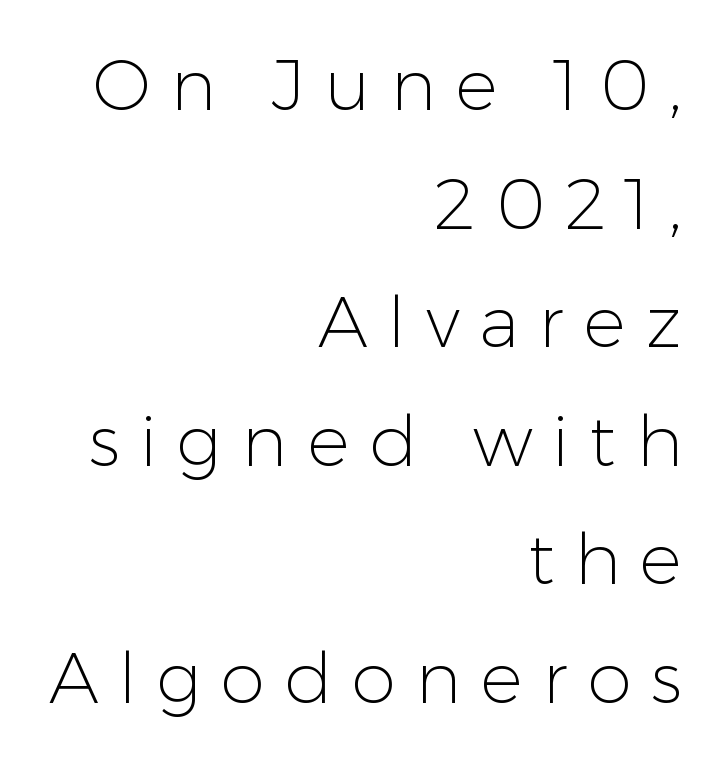
A sans-serif font was chosen for this passage. Rule under the text: the space is simply empty. In terms of letterspacing, this is a distinctly airy, spread setting. Line endings align vertically; line beginnings do not.
